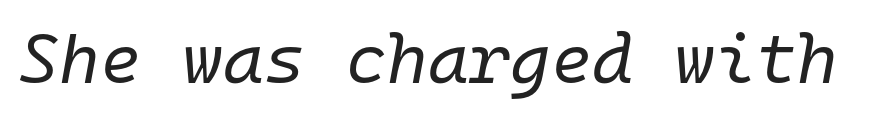
{"italic": "yes", "lean": "right", "slant_degrees": 10, "bold": "no", "weight": "regular", "width": "normal", "stroke_contrast": "low", "x_height": "medium", "monospaced": "yes", "underline": "no", "letter_spacing": "normal", "letter_spacing_em": 0.0, "glyph_px": 70}
